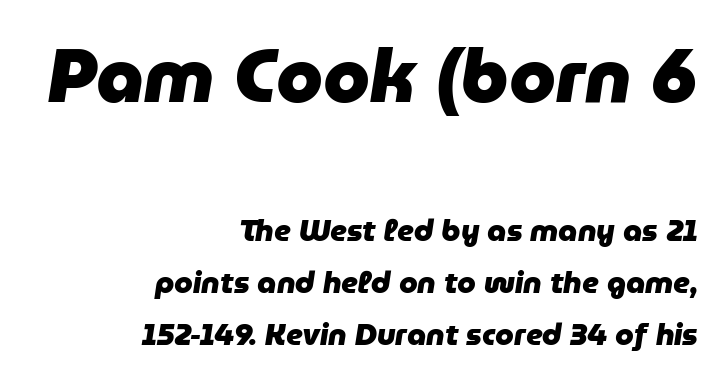
The passage shown leans; its letterforms are oblique. The rendering shrinks the type as you move from the upper chunk to the lower. Compared with typical body copy, the letter spacing here is the same. Looks like regular typesetting: each glyph gets only the width it needs. Is the block centered? No — it sits flush against the right margin. Descender tails drop into unmarked territory.
